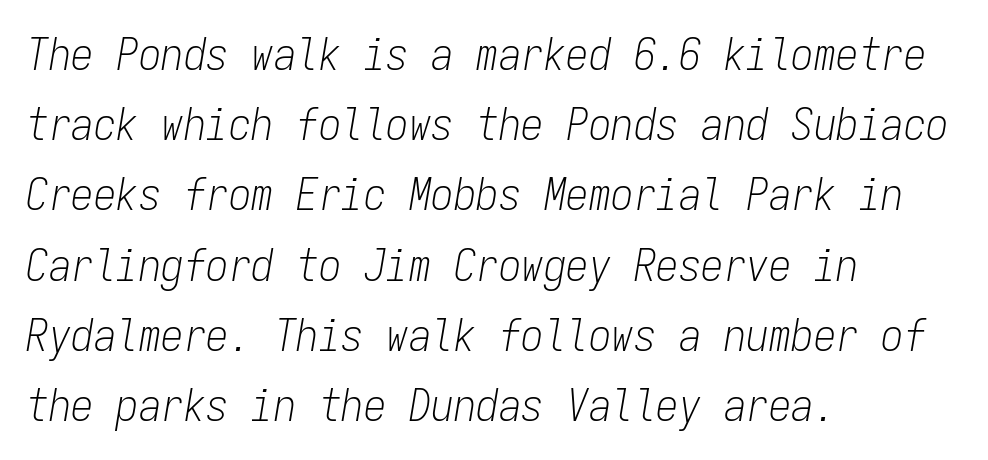
Evenly set lines give the paragraph a standard silhouette. Decoration check: the copy has no underline. The passage is arranged the way most books set body copy — flush left. Do the characters align in a grid? Yes, the font is monospaced. What stands out about the letter spacing? Nothing — it is the standard amount.
